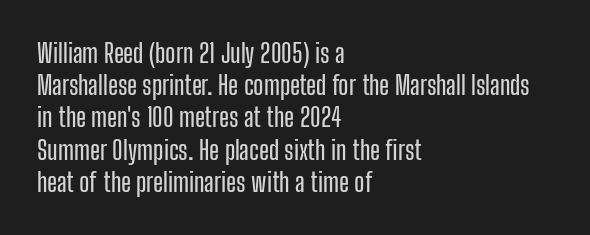
You could call the tracking neutral — neither tight nor loose. Posture: upright roman. Which margin do the lines hug? The left one — the right edge is uneven. Decoration check: the copy has no underline.
